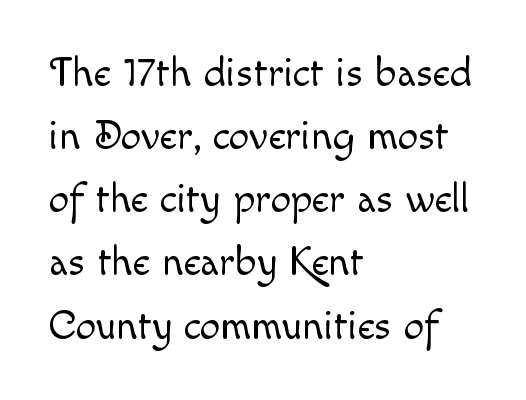
{"italic": "no", "bold": "no", "weight": "light", "width": "normal", "x_height": "small", "monospaced": "no", "underline": "no", "align": "left", "line_spacing": "normal", "line_spacing_ratio": 1.54, "letter_spacing": "normal", "letter_spacing_em": 0.0, "glyph_px": 41}
